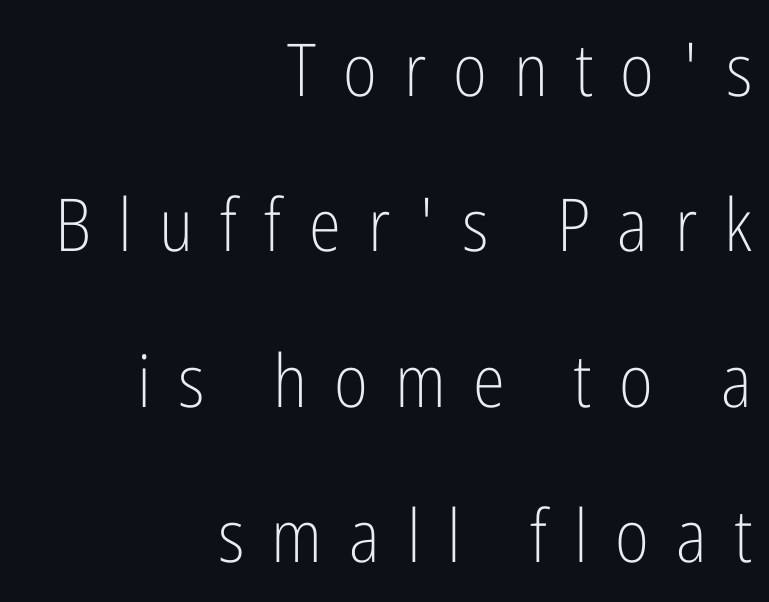
The image shows 73 px light, condensed sans-serif type, upright; set right-aligned, loose line spacing (2.13x), unusually wide letter spacing (+0.37 em), not underlined; low stroke contrast and a medium x-height.
